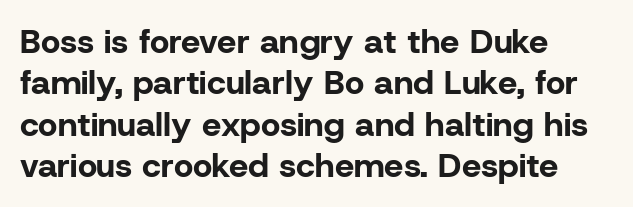
{"serif": "no", "italic": "no", "bold": "yes", "weight": "bold", "width": "normal", "stroke_contrast": "low", "x_height": "medium", "monospaced": "no", "underline": "no", "align": "left", "line_spacing_ratio": 1.22, "letter_spacing": "normal", "letter_spacing_em": 0.0, "glyph_px": 34}
